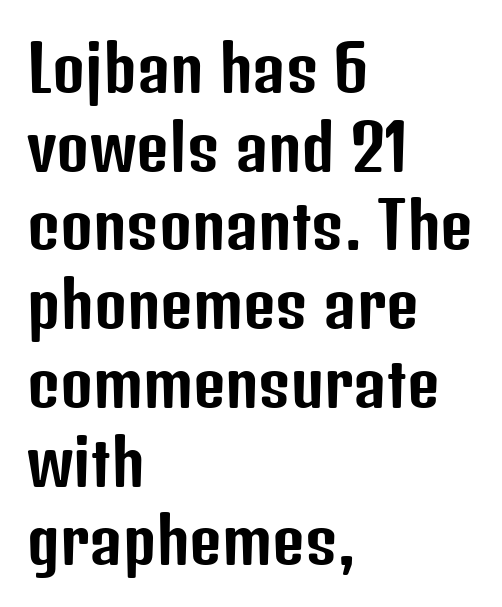
Typeset ragged right — the left edge is the straight one. Serif or sans? Sans — the stroke terminals are bare. The passage shown is typed in a proportional face where columns would drift. Designer's note — italics off, roman on. Vertical spacing — default. The space beneath each line is pristine and unruled.
